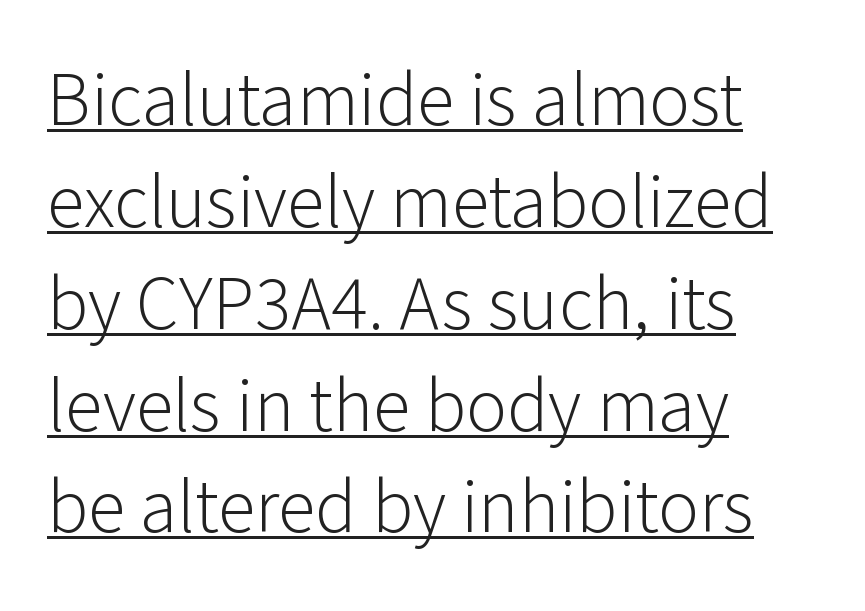
{"serif": "no", "italic": "no", "bold": "no", "weight": "light", "width": "normal", "stroke_contrast": "low", "x_height": "medium", "monospaced": "no", "underline": "yes", "align": "left", "line_spacing": "normal", "line_spacing_ratio": 1.34, "letter_spacing": "normal", "letter_spacing_em": 0.0, "glyph_px": 76}
